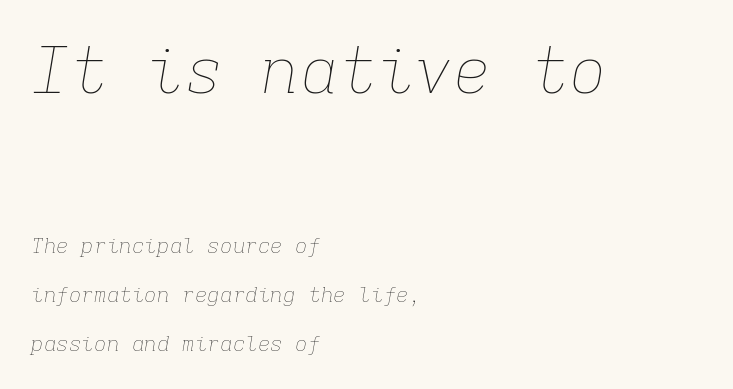
A light-to-regular cut is what we see here. This is oblique type, the kind used for emphasis or titles. Compared with typical paragraphs, the rows here are farther apart. Between these two stacked blocks, the higher one wins on size. No word sits above an underline.
